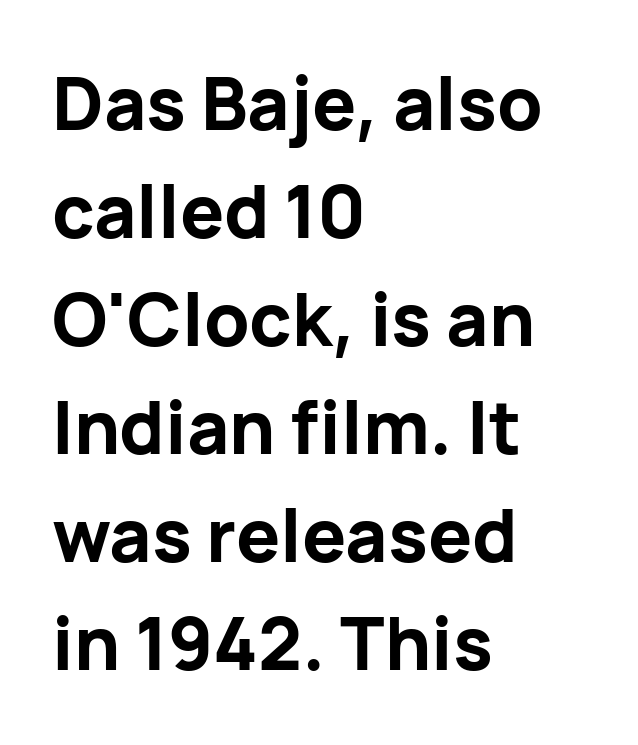
{"serif": "no", "italic": "no", "bold": "yes", "weight": "bold", "width": "normal", "stroke_contrast": "low", "x_height": "medium", "monospaced": "no", "underline": "no", "align": "left", "line_spacing": "normal", "line_spacing_ratio": 1.48, "letter_spacing": "normal", "letter_spacing_em": 0.0, "glyph_px": 73}
